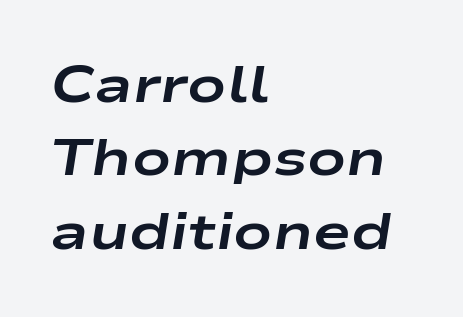
Q: Is the text bold? A: Yes.
Q: Is the text italic (slanted)? A: Yes, it leans right by about 9 degrees.
Q: Is the text underlined? A: No.
Q: How is the paragraph aligned? A: Left-aligned.
Q: Is the spacing between letters normal or unusually wide? A: Normal.
Q: Is the spacing between lines tight, normal or loose? A: Normal.
Q: Width (condensed, normal, or wide)? A: Wide.
Q: Stroke contrast? A: Low.
Q: x-height? A: Medium.
Q: Monospaced? A: No.
